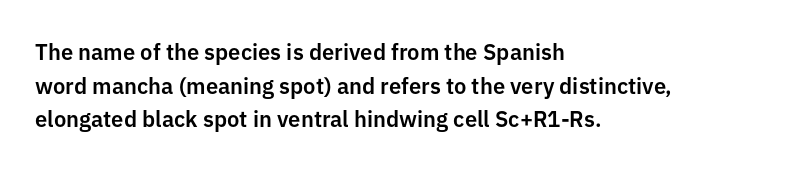
Q: Is the text italic (slanted)? A: No, it is upright.
Q: Is the text underlined? A: No.
Q: How is the paragraph aligned? A: Left-aligned.
Q: Is the spacing between letters normal or unusually wide? A: Normal.
Q: Is the spacing between lines tight, normal or loose? A: Normal.
